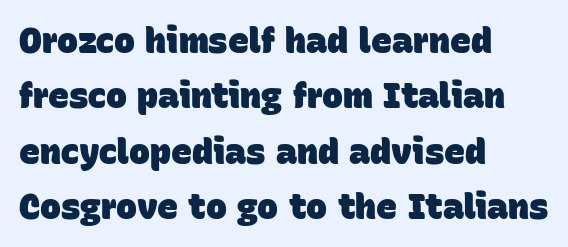
Q: Is the text bold? A: Yes.
Q: Is the typeface a serif or a sans-serif typeface? A: Sans-serif.
Q: Is the text underlined? A: No.
Q: How is the paragraph aligned? A: Left-aligned.
Q: Is the spacing between letters normal or unusually wide? A: Normal.
Q: Is the spacing between lines tight, normal or loose? A: Normal.
Q: Width (condensed, normal, or wide)? A: Normal.
Q: Stroke contrast? A: Low.
Q: x-height? A: Large.
Q: Monospaced? A: No.
